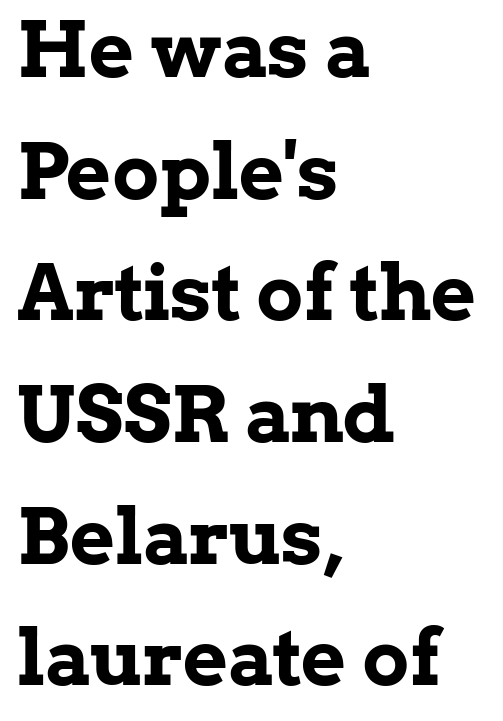
Q: Is the text bold? A: Yes.
Q: Is the text italic (slanted)? A: No, it is upright.
Q: Is the typeface a serif or a sans-serif typeface? A: Serif.
Q: Is the text underlined? A: No.
Q: How is the paragraph aligned? A: Left-aligned.
Q: Is the spacing between letters normal or unusually wide? A: Normal.
Q: Is the spacing between lines tight, normal or loose? A: Normal.
Q: Width (condensed, normal, or wide)? A: Normal.
Q: Stroke contrast? A: Low.
Q: x-height? A: Medium.
Q: Monospaced? A: No.
